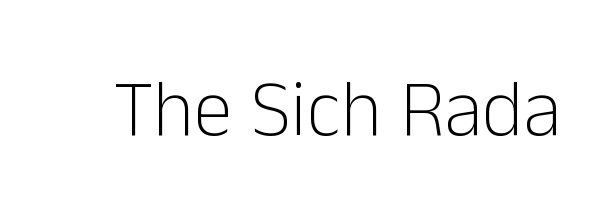
{"serif": "no", "italic": "no", "bold": "no", "weight": "light", "width": "normal", "stroke_contrast": "low", "x_height": "medium", "monospaced": "no", "underline": "no", "letter_spacing": "normal", "letter_spacing_em": 0.0, "glyph_px": 79}
